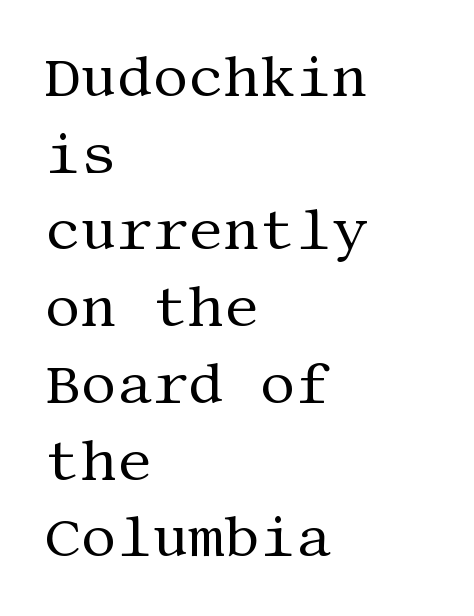
The image shows 56 px regular-weight serif type, upright; set left-aligned, normal line spacing (1.37x), normal letter spacing, not underlined; medium stroke contrast and a large x-height.
